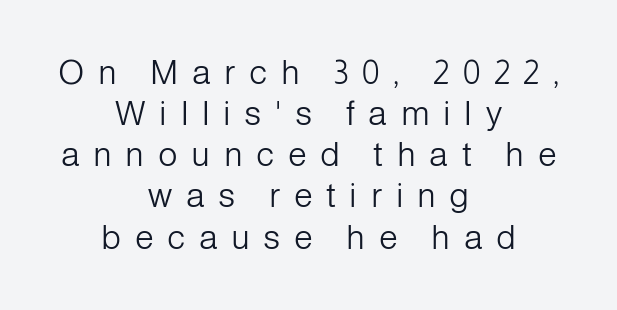
{"serif": "no", "italic": "no", "bold": "no", "weight": "light", "width": "normal", "stroke_contrast": "low", "x_height": "medium", "monospaced": "no", "underline": "no", "align": "center", "line_spacing_ratio": 1.21, "letter_spacing": "wide", "letter_spacing_em": 0.4, "glyph_px": 34}
